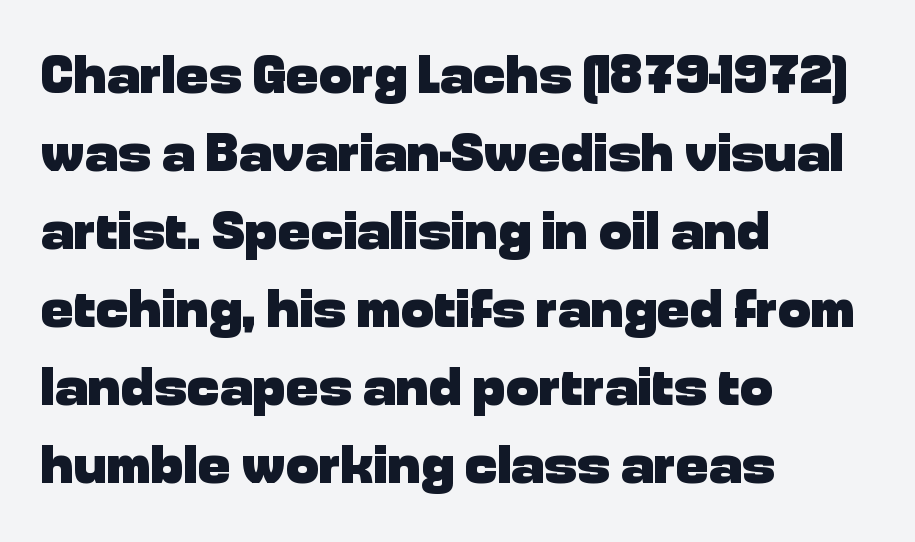
The image shows 55 px heavy sans-serif type, upright; set left-aligned, normal line spacing (1.42x), normal letter spacing, not underlined; low stroke contrast and a medium x-height.
